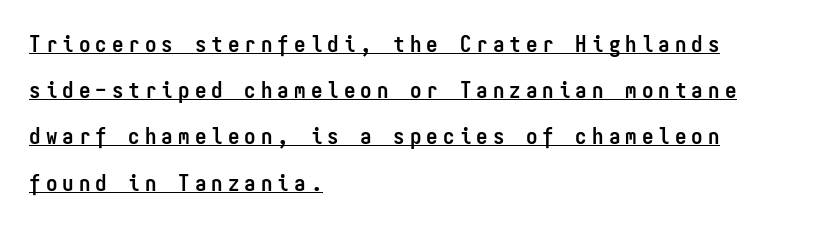
The image shows 23 px bold type, upright; set left-aligned, loose line spacing (2.01x), unusually wide letter spacing (+0.22 em), underlined.
